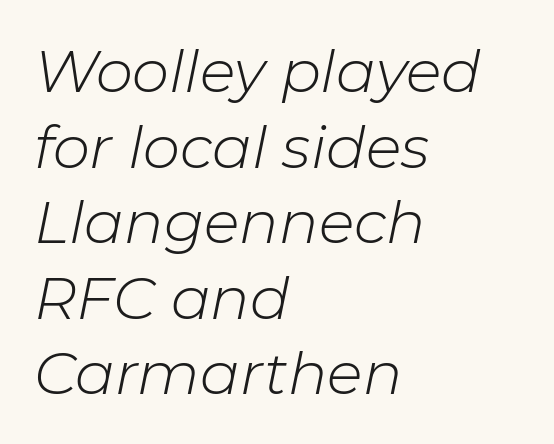
{"italic": "yes", "lean": "right", "slant_degrees": 11, "bold": "no", "weight": "light", "width": "normal", "stroke_contrast": "low", "x_height": "medium", "monospaced": "no", "underline": "no", "align": "left", "line_spacing": "normal", "line_spacing_ratio": 1.28, "letter_spacing": "normal", "letter_spacing_em": 0.0, "glyph_px": 59}
